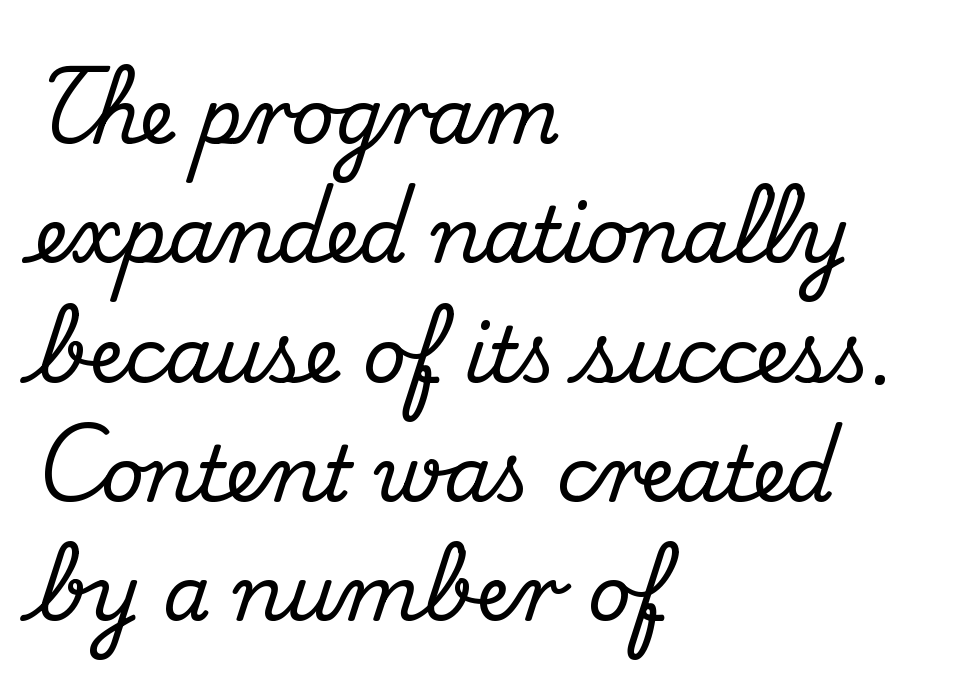
The image shows 76 px serif type; set left-aligned, normal line spacing (1.57x), normal letter spacing, not underlined; medium stroke contrast and a small x-height.
